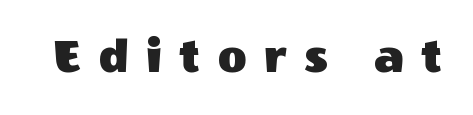
{"serif": "no", "italic": "no", "width": "normal", "x_height": "large", "monospaced": "no", "underline": "no", "letter_spacing": "wide", "letter_spacing_em": 0.35, "glyph_px": 50}
